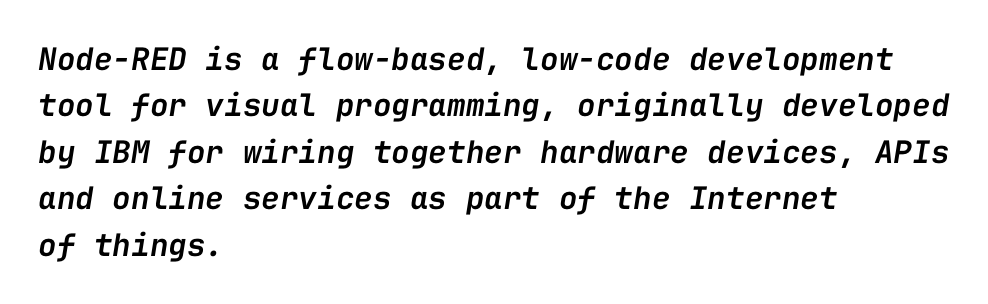
The image shows 31 px semibold type, italic (leaning right), monospaced; set left-aligned, normal line spacing (1.5x), normal letter spacing, not underlined; low stroke contrast and a medium x-height.
